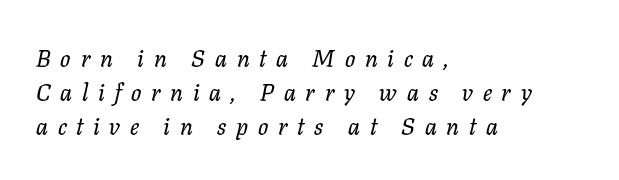
The image shows 24 px text type, italic (leaning right); set left-aligned, normal line spacing (1.42x), unusually wide letter spacing (+0.41 em), not underlined.
